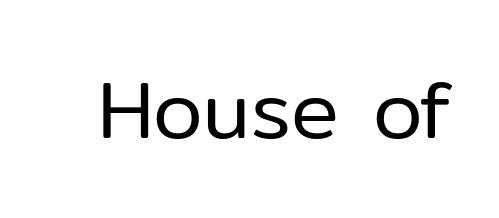
The image shows 80 px regular-weight sans-serif type, upright; set normal letter spacing, not underlined; low stroke contrast and a medium x-height.
